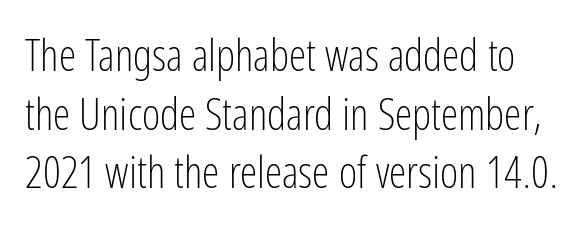
Q: Is the text bold? A: No.
Q: Is the text italic (slanted)? A: No, it is upright.
Q: Is the typeface a serif or a sans-serif typeface? A: Sans-serif.
Q: Is the text underlined? A: No.
Q: Is the spacing between letters normal or unusually wide? A: Normal.
Q: Is the spacing between lines tight, normal or loose? A: Normal.
Q: Width (condensed, normal, or wide)? A: Condensed.
Q: Stroke contrast? A: Low.
Q: x-height? A: Medium.
Q: Monospaced? A: No.
